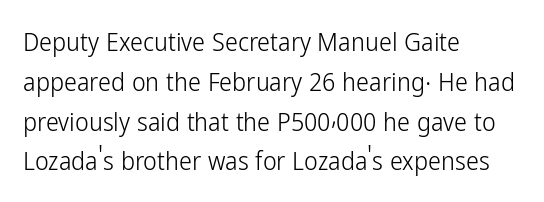
Nobody touched the tracking dial on this one. Line starts are locked; line ends wander. The block of text has a typical density, with ordinary space between rows. The glyphs are unaccompanied by any horizontal stroke below them. Notice how the stems are strictly vertical — no italics here. These glyphs show unthickened strokes, regular width or finer.
